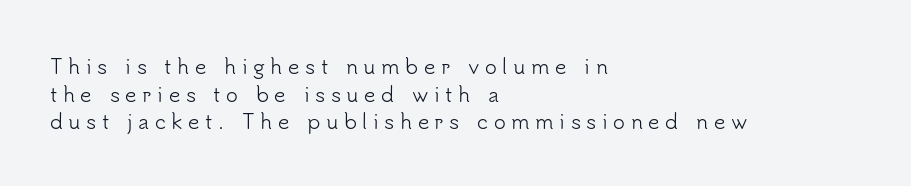
The image shows 20 px text type, upright; set left-aligned, normal line spacing (1.38x), unusually wide letter spacing (+0.28 em), not underlined.
